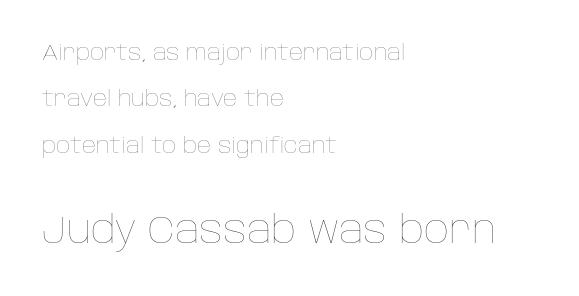
Q: Is the text bold? A: No.
Q: Is the text italic (slanted)? A: No, it is upright.
Q: Is the text underlined? A: No.
Q: How is the paragraph aligned? A: Left-aligned.
Q: Is the spacing between letters normal or unusually wide? A: Normal.
Q: Is the spacing between lines tight, normal or loose? A: Loose.
Q: Which block of text is set in a larger size, the first (top) or the second (bottom)? A: The second (bottom) one.
Q: Width (condensed, normal, or wide)? A: Normal.
Q: Stroke contrast? A: Low.
Q: x-height? A: Large.
Q: Monospaced? A: No.
